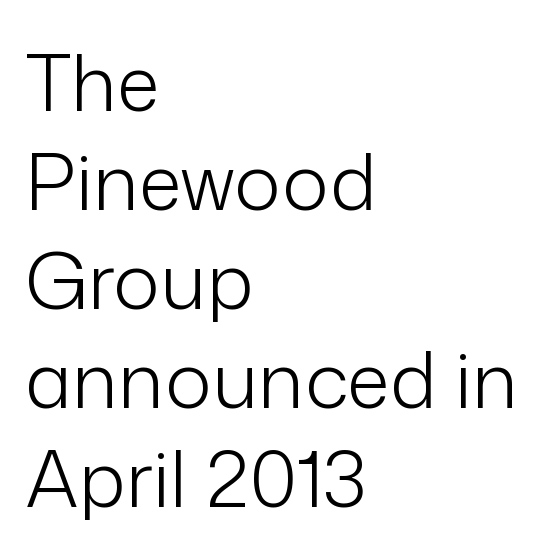
The image shows 78 px light sans-serif type, upright; set left-aligned, normal line spacing (1.27x), normal letter spacing, not underlined; low stroke contrast and a medium x-height.
